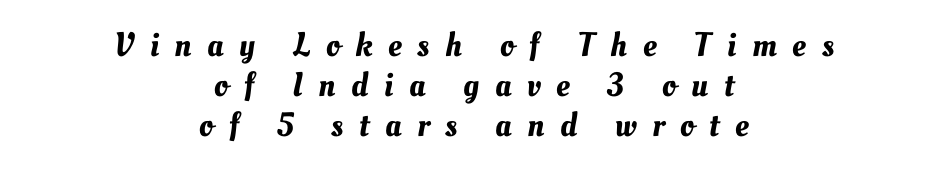
The image shows 34 px text type; set centered, line spacing 1.18x, unusually wide letter spacing (+0.46 em), not underlined; medium stroke contrast and a small x-height.
